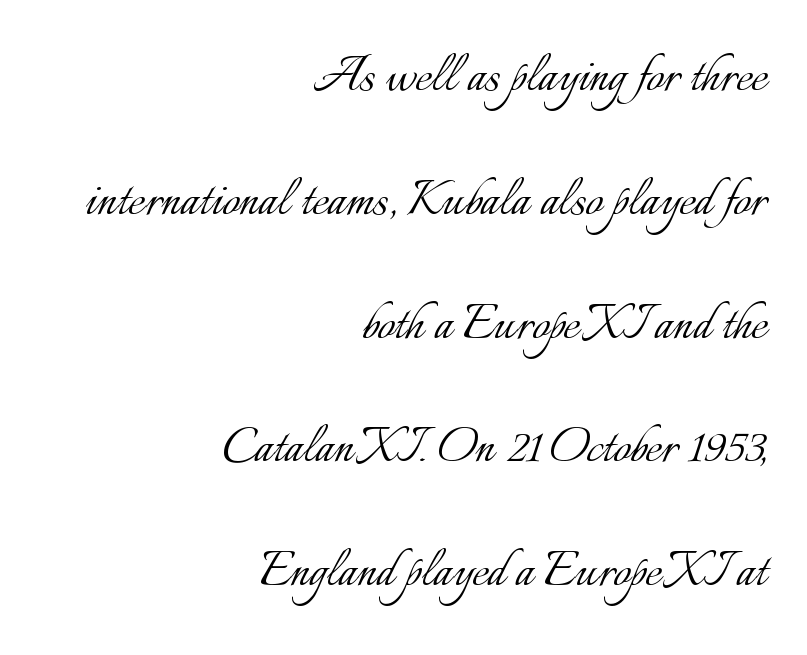
Q: Is the text bold? A: No.
Q: Is the text italic (slanted)? A: Yes.
Q: Is the text underlined? A: No.
Q: How is the paragraph aligned? A: Right-aligned.
Q: Is the spacing between letters normal or unusually wide? A: Normal.
Q: Is the spacing between lines tight, normal or loose? A: Loose.
Q: Width (condensed, normal, or wide)? A: Normal.
Q: Stroke contrast? A: Low.
Q: x-height? A: Small.
Q: Monospaced? A: No.
